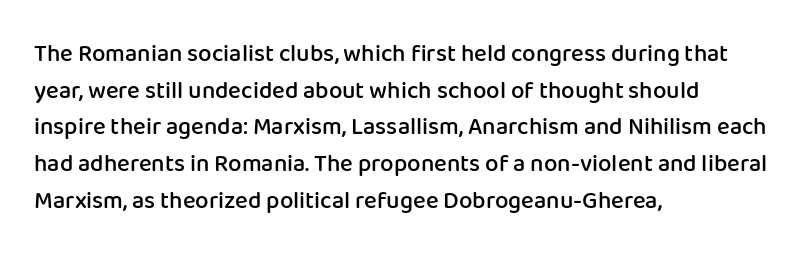
The image shows 24 px text type, upright; set left-aligned, normal line spacing (1.53x), normal letter spacing, not underlined.
